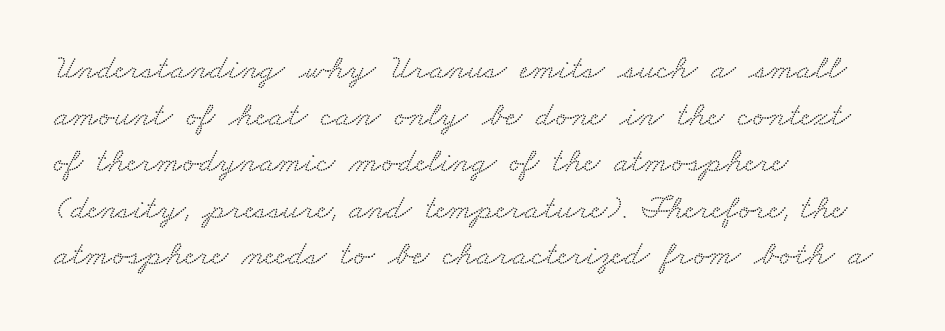
You could not count columns in this text — the font is proportionally spaced. Which margin do the lines hug? The left one — the right edge is uneven. The gaps between neighbouring characters are ordinary and unremarkable. Honestly, the row spacing looks completely unremarkable.
